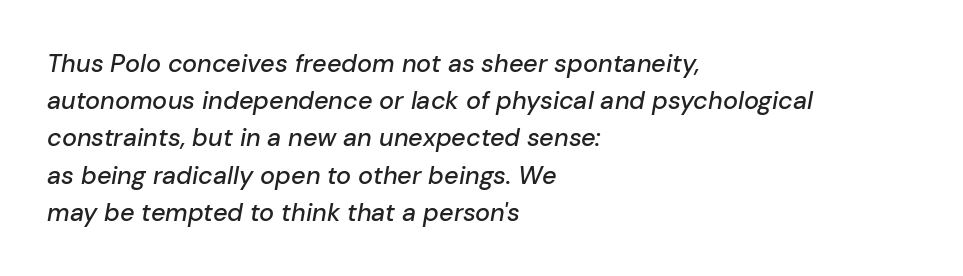
This rendering leaves character spacing at its baseline value. Characters are canted at an angle relative to the baseline's perpendicular. The lines are quadded left. Underlining? Definitely not there.
